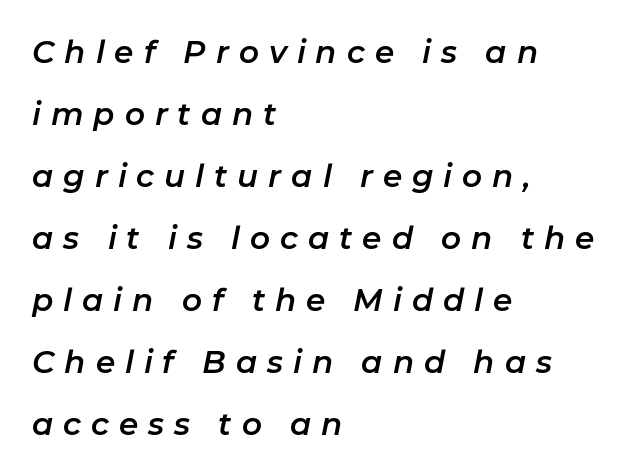
Q: Is the text italic (slanted)? A: Yes, it leans right by about 11 degrees.
Q: Is the text underlined? A: No.
Q: How is the paragraph aligned? A: Left-aligned.
Q: Is the spacing between letters normal or unusually wide? A: Unusually wide.
Q: Is the spacing between lines tight, normal or loose? A: Loose.
Q: Width (condensed, normal, or wide)? A: Normal.
Q: Stroke contrast? A: Low.
Q: x-height? A: Medium.
Q: Monospaced? A: No.
